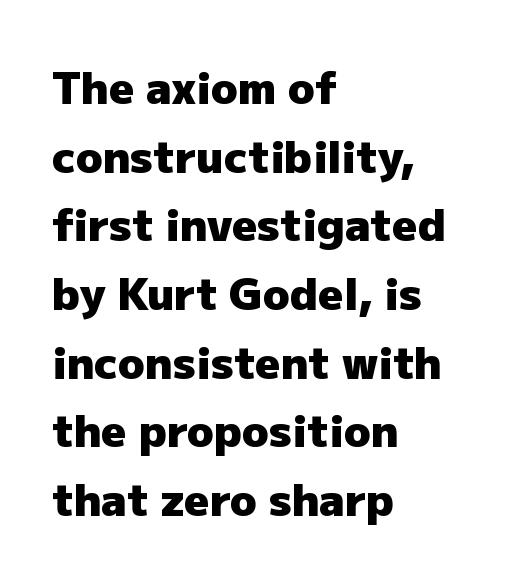
Q: Is the text bold? A: Yes.
Q: Is the text italic (slanted)? A: No, it is upright.
Q: Is the typeface a serif or a sans-serif typeface? A: Sans-serif.
Q: Is the text underlined? A: No.
Q: How is the paragraph aligned? A: Left-aligned.
Q: Is the spacing between letters normal or unusually wide? A: Normal.
Q: Is the spacing between lines tight, normal or loose? A: Normal.
Q: Width (condensed, normal, or wide)? A: Normal.
Q: Stroke contrast? A: Low.
Q: x-height? A: Medium.
Q: Monospaced? A: No.
